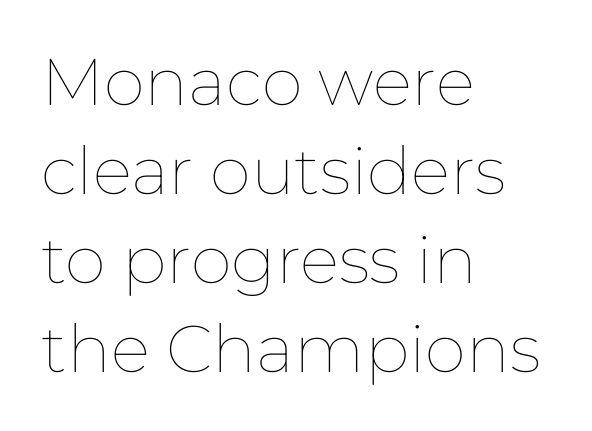
Q: Is the text bold? A: No.
Q: Is the text italic (slanted)? A: No, it is upright.
Q: Is the text underlined? A: No.
Q: How is the paragraph aligned? A: Left-aligned.
Q: Is the spacing between letters normal or unusually wide? A: Normal.
Q: Is the spacing between lines tight, normal or loose? A: Normal.
Q: Width (condensed, normal, or wide)? A: Normal.
Q: Stroke contrast? A: Low.
Q: x-height? A: Medium.
Q: Monospaced? A: No.
